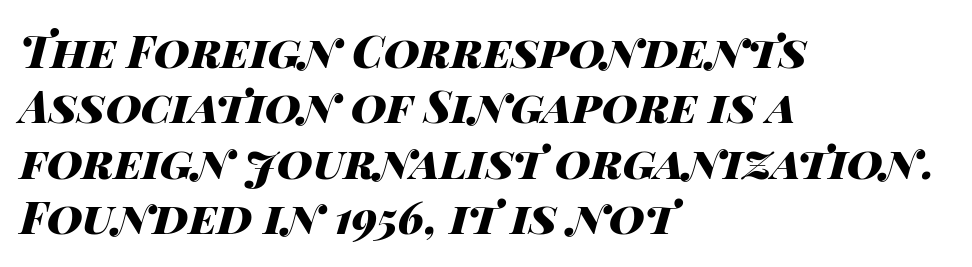
The image shows 44 px heavy, wide type, italic (leaning right); set left-aligned, normal line spacing (1.26x), normal letter spacing, not underlined; high stroke contrast and a large x-height.
